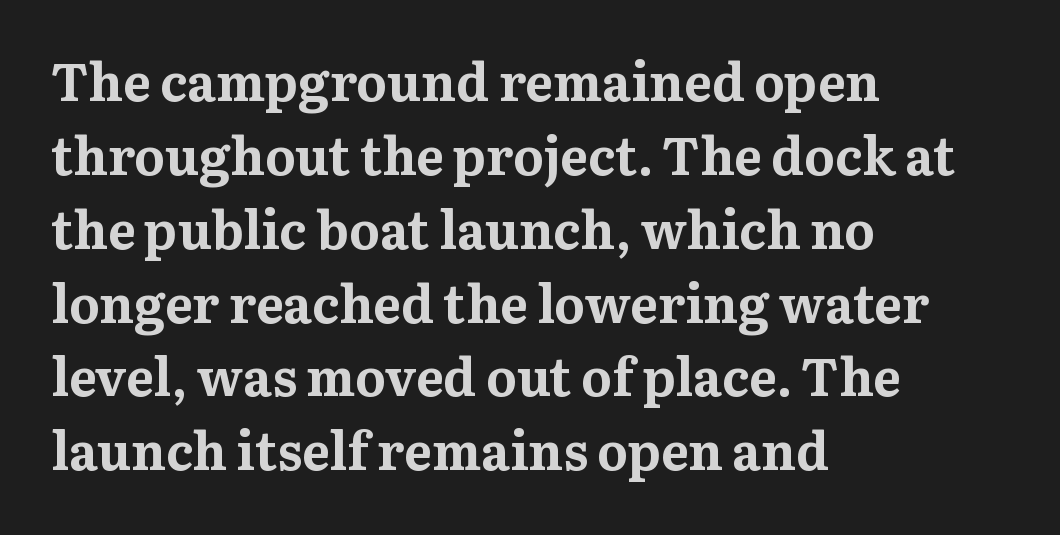
Q: Is the text bold? A: Yes.
Q: Is the text italic (slanted)? A: No, it is upright.
Q: Is the typeface a serif or a sans-serif typeface? A: Serif.
Q: Is the text underlined? A: No.
Q: How is the paragraph aligned? A: Left-aligned.
Q: Is the spacing between letters normal or unusually wide? A: Normal.
Q: Is the spacing between lines tight, normal or loose? A: Normal.
Q: Width (condensed, normal, or wide)? A: Normal.
Q: Stroke contrast? A: Medium.
Q: x-height? A: Medium.
Q: Monospaced? A: No.
